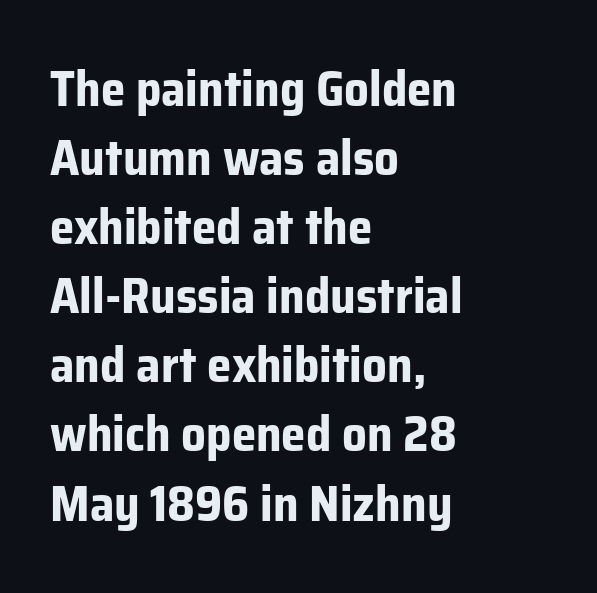
{"serif": "no", "italic": "no", "bold": "yes", "weight": "bold", "width": "normal", "stroke_contrast": "low", "x_height": "medium", "monospaced": "no", "underline": "no", "align": "left", "line_spacing": "normal", "line_spacing_ratio": 1.41, "letter_spacing": "normal", "letter_spacing_em": 0.0, "glyph_px": 49}
